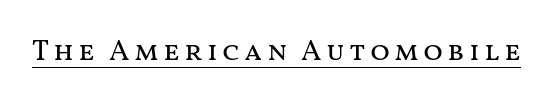
{"italic": "no", "bold": "no", "weight": "regular", "width": "wide", "stroke_contrast": "medium", "x_height": "medium", "monospaced": "no", "underline": "yes", "glyph_px": 29}
